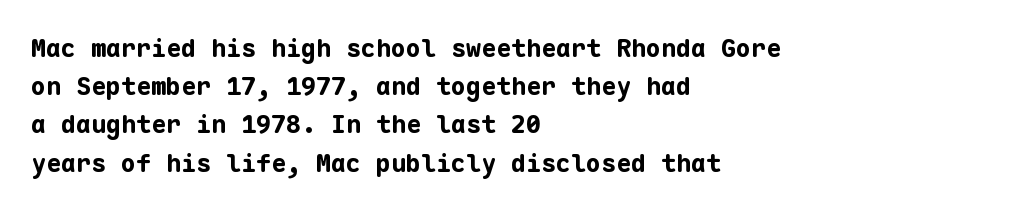
Q: Is the text bold? A: Yes.
Q: Is the text italic (slanted)? A: No, it is upright.
Q: Is the text underlined? A: No.
Q: How is the paragraph aligned? A: Left-aligned.
Q: Is the spacing between letters normal or unusually wide? A: Normal.
Q: Is the spacing between lines tight, normal or loose? A: Normal.
